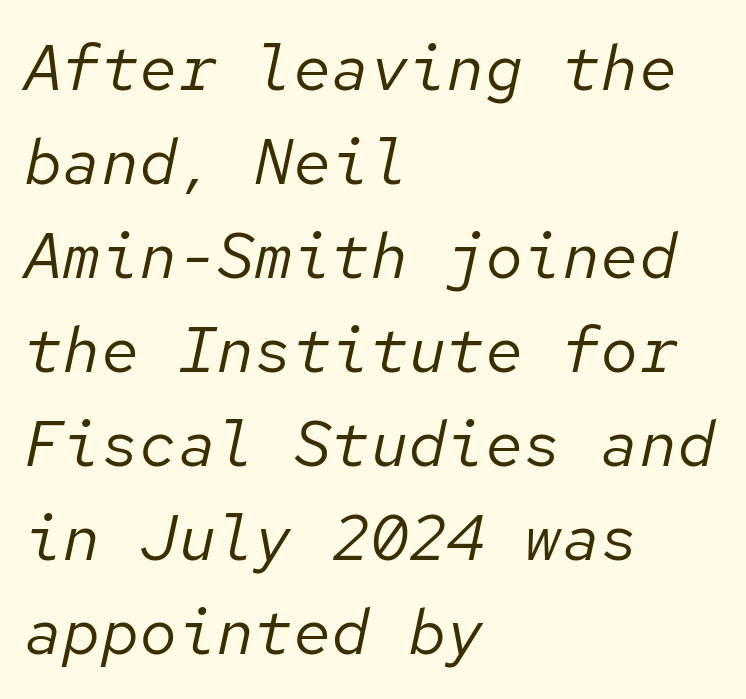
The image shows 64 px regular-weight type, italic (leaning right), monospaced; set left-aligned, normal line spacing (1.47x), normal letter spacing, not underlined; low stroke contrast and a medium x-height.
